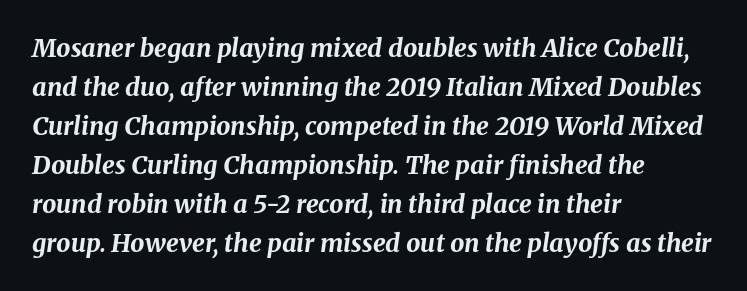
{"italic": "yes", "lean": "right", "slant_degrees": 8, "bold": "yes", "underline": "no", "align": "left", "line_spacing": "normal", "line_spacing_ratio": 1.56, "letter_spacing": "normal", "letter_spacing_em": 0.0, "glyph_px": 25}
